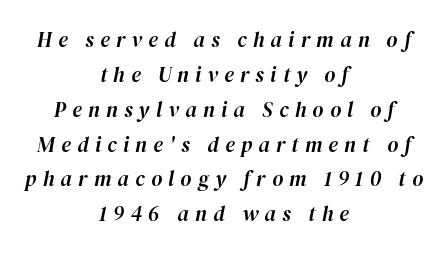
{"italic": "yes", "lean": "right", "slant_degrees": 12, "underline": "no", "align": "center", "line_spacing": "normal", "line_spacing_ratio": 1.66, "letter_spacing": "wide", "letter_spacing_em": 0.3, "glyph_px": 21}
